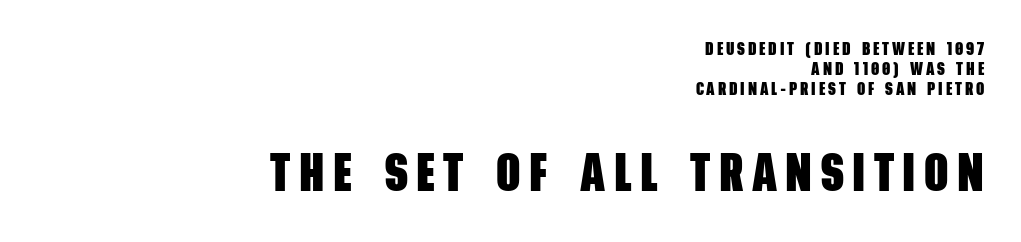
Leading: reduced. Nope, no serifs anywhere on these letters. This layout puts the modest block above and the oversized block below. Line ends are locked; line starts wander. Each letter keeps its own natural width here, so spacing adapts to shape. The space directly below the letters is spotless.
